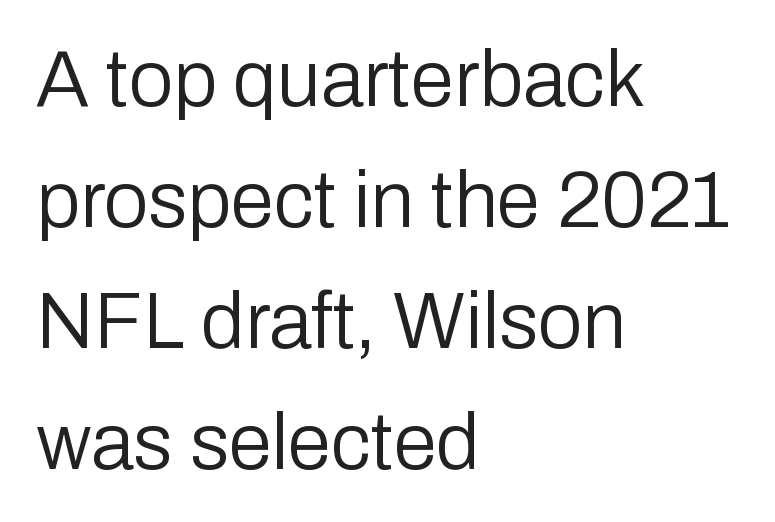
Q: Is the text bold? A: No.
Q: Is the text italic (slanted)? A: No, it is upright.
Q: Is the typeface a serif or a sans-serif typeface? A: Sans-serif.
Q: Is the text underlined? A: No.
Q: How is the paragraph aligned? A: Left-aligned.
Q: Is the spacing between letters normal or unusually wide? A: Normal.
Q: Is the spacing between lines tight, normal or loose? A: Normal.
Q: Width (condensed, normal, or wide)? A: Normal.
Q: Stroke contrast? A: Low.
Q: x-height? A: Medium.
Q: Monospaced? A: No.
